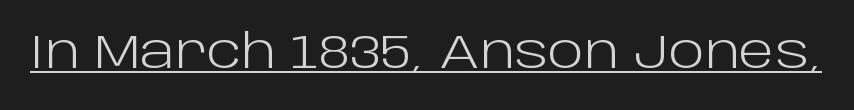
Q: Is the text bold? A: No.
Q: Is the text italic (slanted)? A: No, it is upright.
Q: Is the typeface a serif or a sans-serif typeface? A: Sans-serif.
Q: Is the text underlined? A: Yes.
Q: Is the spacing between letters normal or unusually wide? A: Normal.
Q: Width (condensed, normal, or wide)? A: Normal.
Q: Stroke contrast? A: Low.
Q: x-height? A: Large.
Q: Monospaced? A: No.
